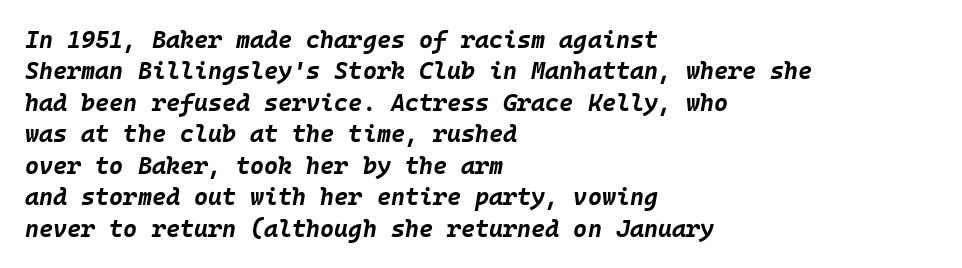
The image shows 24 px bold type, italic (leaning right); set left-aligned, normal line spacing (1.31x), normal letter spacing, not underlined.
